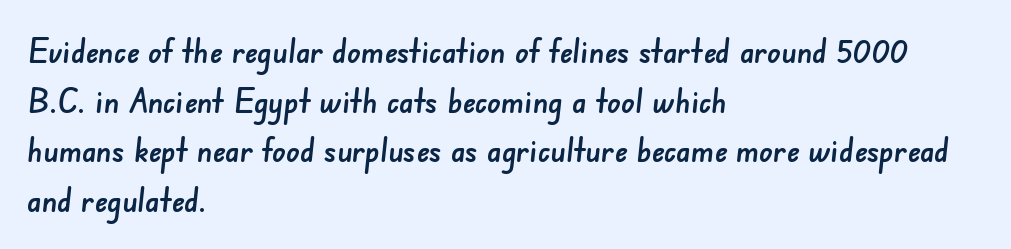
The image shows 34 px sans-serif type; set left-aligned, normal line spacing (1.46x), normal letter spacing, not underlined; low stroke contrast and a small x-height.
